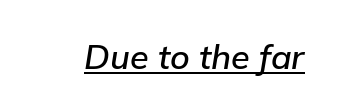
The gaps between neighbouring characters are ordinary and unremarkable. It's the slanting kind of type. Looks like regular typesetting: each glyph gets only the width it needs. The sample's only ornament is a line tracing under the words.
